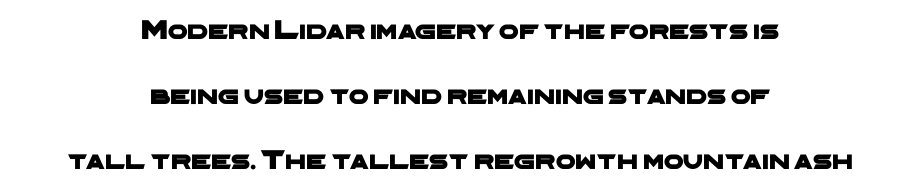
Q: Is the typeface a serif or a sans-serif typeface? A: Sans-serif.
Q: Is the text underlined? A: No.
Q: How is the paragraph aligned? A: Centered.
Q: Is the spacing between letters normal or unusually wide? A: Normal.
Q: Is the spacing between lines tight, normal or loose? A: Loose.
Q: Width (condensed, normal, or wide)? A: Wide.
Q: Stroke contrast? A: Low.
Q: x-height? A: Medium.
Q: Monospaced? A: No.
